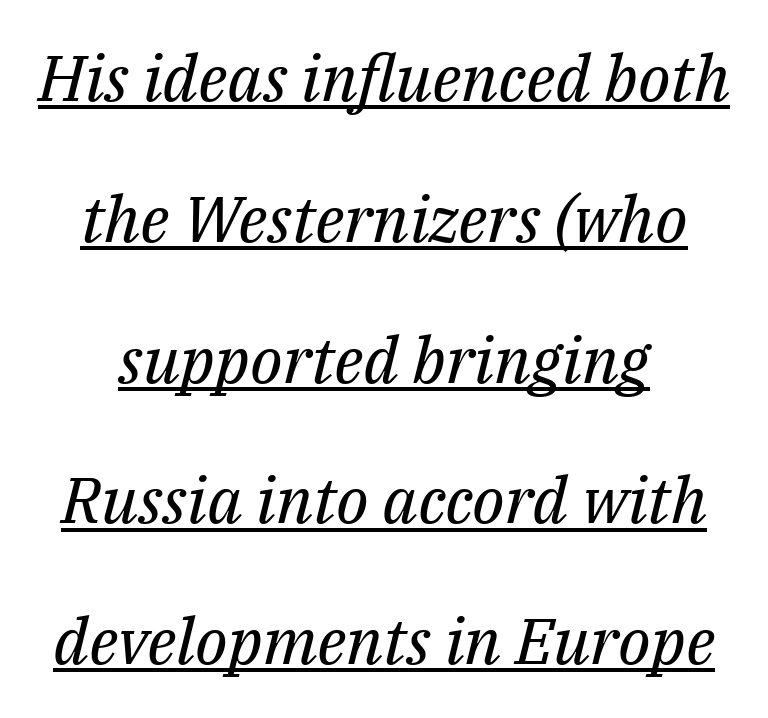
The image shows 64 px regular-weight serif type, italic (leaning right); set loose line spacing (2.2x), normal letter spacing, underlined; medium stroke contrast and a medium x-height.
